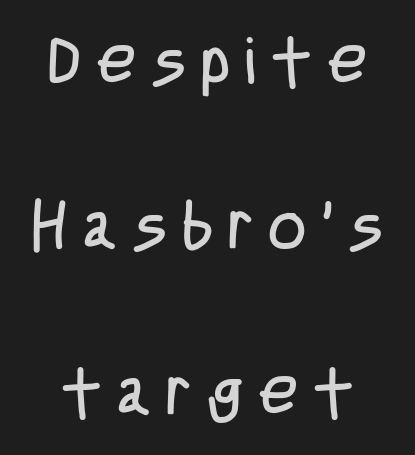
The image shows 67 px regular-weight, condensed sans-serif type, upright; set loose line spacing (2.47x), unusually wide letter spacing (+0.23 em), not underlined; low stroke contrast and a large x-height.
